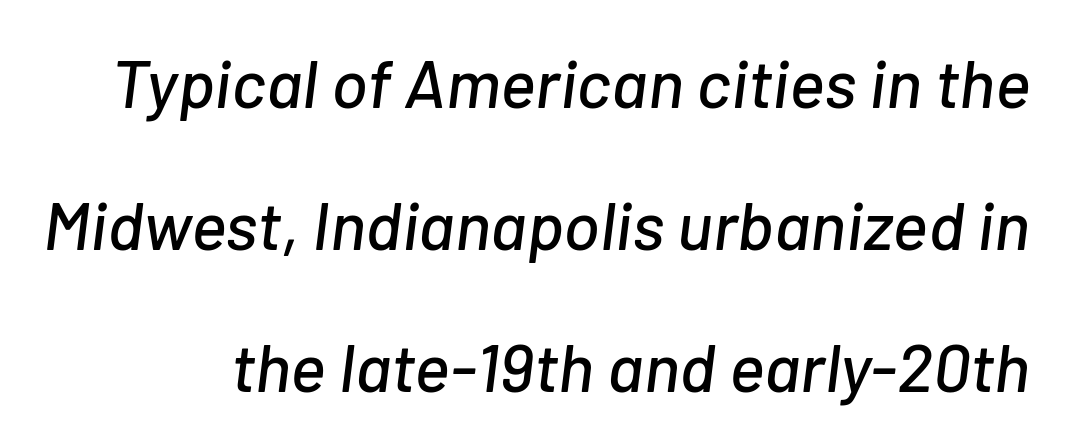
You could not count columns in this text — the font is proportionally spaced. The text carries the slant typical of an italic or oblique font. Default kerning and tracking; the words read as compact shapes. The line-height multiplier appears high, well above default.
